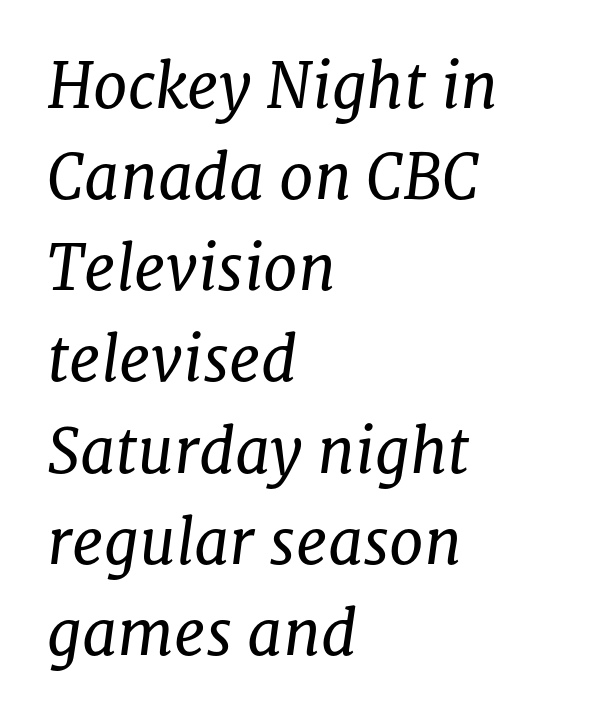
{"serif": "yes", "italic": "yes", "lean": "right", "slant_degrees": 8, "bold": "no", "weight": "regular", "width": "normal", "stroke_contrast": "low", "x_height": "medium", "monospaced": "no", "underline": "no", "align": "left", "line_spacing": "normal", "line_spacing_ratio": 1.47, "letter_spacing": "normal", "letter_spacing_em": 0.0, "glyph_px": 62}
